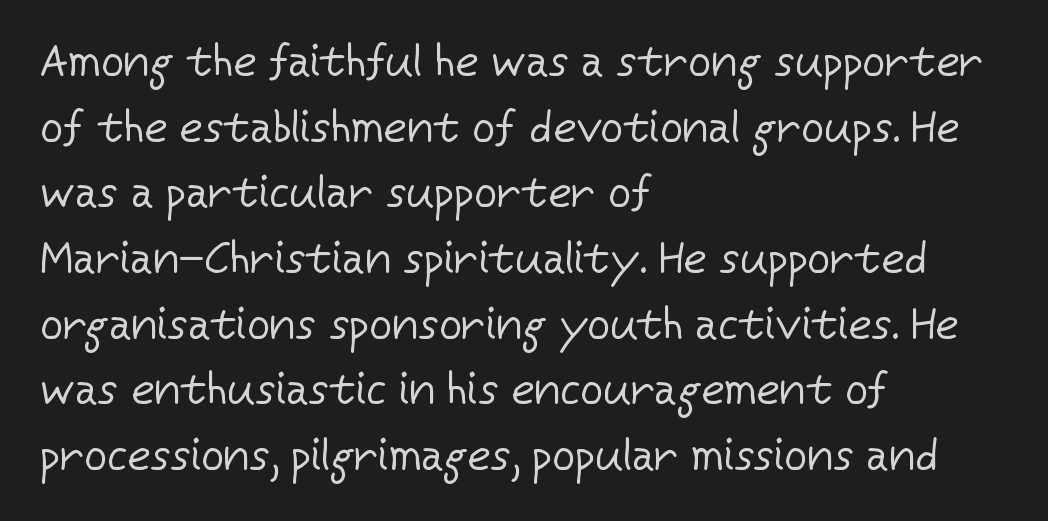
{"serif": "no", "italic": "no", "bold": "no", "weight": "regular", "width": "normal", "stroke_contrast": "low", "x_height": "medium", "monospaced": "no", "underline": "no", "align": "left", "line_spacing": "normal", "line_spacing_ratio": 1.46, "letter_spacing": "normal", "letter_spacing_em": 0.0, "glyph_px": 45}
